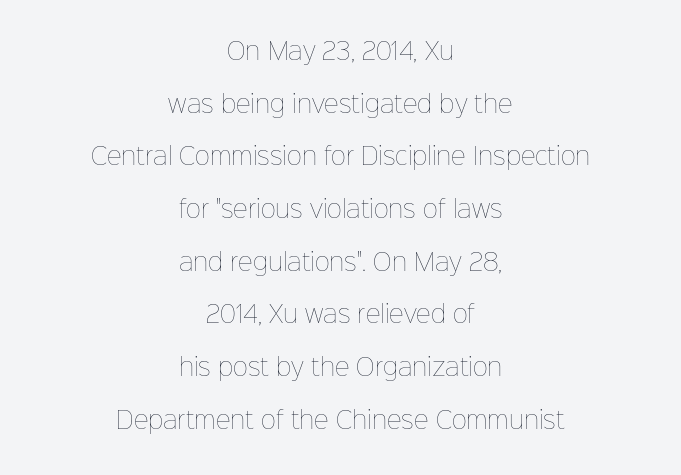
The image shows 23 px text type, upright; set centered, loose line spacing (2.29x), normal letter spacing, not underlined.
